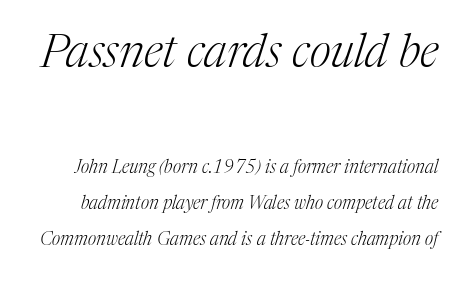
Q: Is the text bold? A: No.
Q: Is the text italic (slanted)? A: Yes, it leans right by about 17 degrees.
Q: Is the typeface a serif or a sans-serif typeface? A: Serif.
Q: Is the text underlined? A: No.
Q: Is the spacing between letters normal or unusually wide? A: Normal.
Q: Is the spacing between lines tight, normal or loose? A: Loose.
Q: Which block of text is set in a larger size, the first (top) or the second (bottom)? A: The first (top) one.
Q: Width (condensed, normal, or wide)? A: Normal.
Q: Stroke contrast? A: Medium.
Q: x-height? A: Medium.
Q: Monospaced? A: No.
